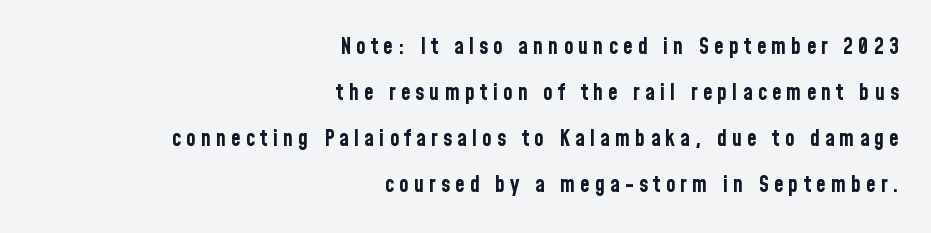
{"italic": "no", "bold": "yes", "underline": "no", "align": "right", "line_spacing": "loose", "line_spacing_ratio": 2.09, "letter_spacing": "wide", "letter_spacing_em": 0.23, "glyph_px": 22}
